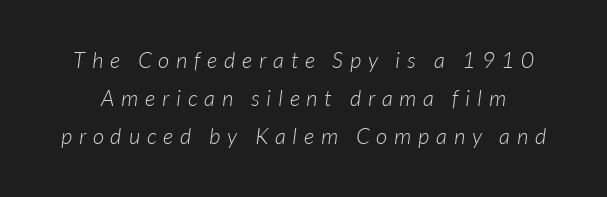
The image shows 22 px text type; set line spacing 1.72x, unusually wide letter spacing (+0.31 em), not underlined.
